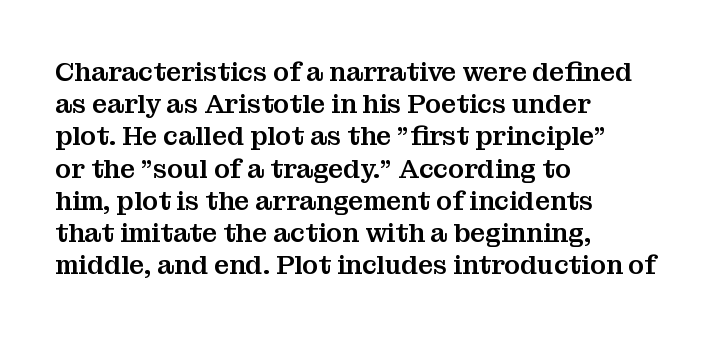
You could call the tracking neutral — neither tight nor loose. Posture: upright roman. Which margin do the lines hug? The left one — the right edge is uneven. Decoration check: the copy has no underline.
